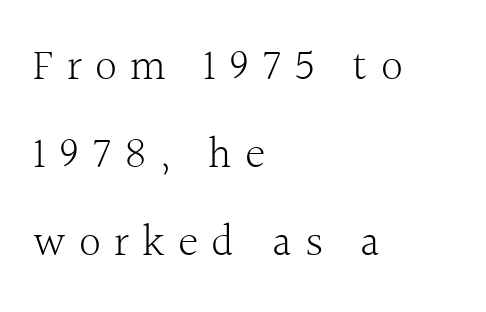
{"serif": "yes", "italic": "no", "bold": "no", "weight": "light", "width": "normal", "x_height": "medium", "monospaced": "no", "underline": "no", "align": "left", "line_spacing": "loose", "line_spacing_ratio": 2.0, "letter_spacing": "wide", "letter_spacing_em": 0.3, "glyph_px": 44}
